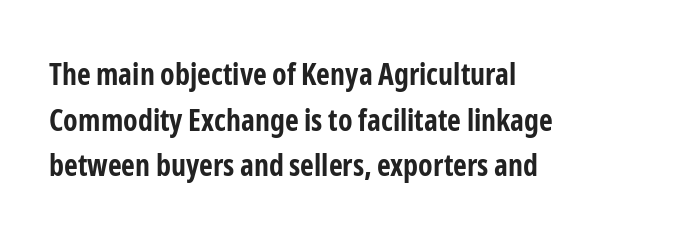
If you drew a ruler down the left edge, every line would touch it. It's the straight-up-and-down kind of type. Its strokes are broad and dark, the hallmark of bold type. Descender tails drop into unmarked territory. Think of a printed novel: that variable character pitch is what you see here. Interline gaps are of average width in this sample.
